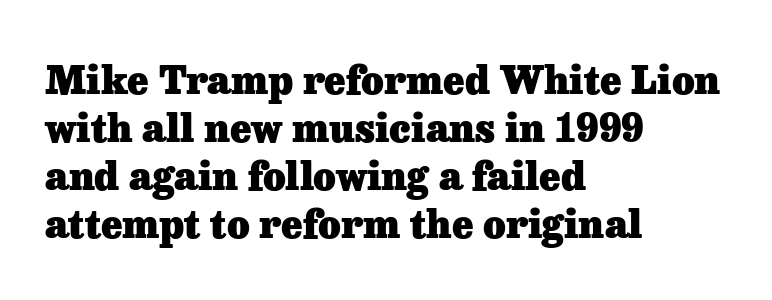
{"serif": "yes", "italic": "no", "bold": "yes", "weight": "heavy", "width": "normal", "stroke_contrast": "low", "x_height": "medium", "monospaced": "no", "underline": "no", "align": "left", "line_spacing_ratio": 1.23, "letter_spacing": "normal", "letter_spacing_em": 0.0, "glyph_px": 39}
